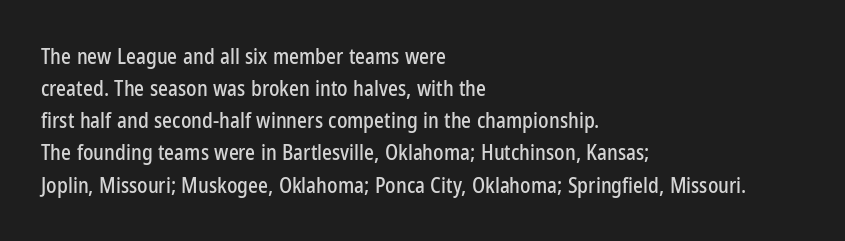
The image shows 21 px text type, upright; set left-aligned, normal line spacing (1.53x), normal letter spacing, not underlined.
